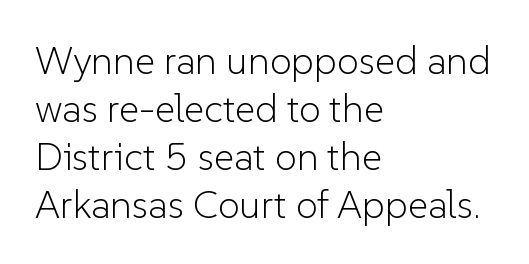
Q: Is the text bold? A: No.
Q: Is the text italic (slanted)? A: No, it is upright.
Q: Is the typeface a serif or a sans-serif typeface? A: Sans-serif.
Q: Is the text underlined? A: No.
Q: How is the paragraph aligned? A: Left-aligned.
Q: Is the spacing between letters normal or unusually wide? A: Normal.
Q: Width (condensed, normal, or wide)? A: Normal.
Q: Stroke contrast? A: Low.
Q: x-height? A: Medium.
Q: Monospaced? A: No.
